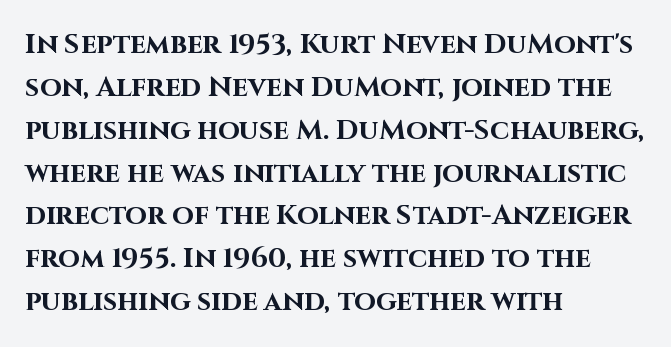
{"serif": "no", "italic": "no", "bold": "yes", "weight": "bold", "width": "normal", "stroke_contrast": "high", "x_height": "large", "monospaced": "no", "underline": "no", "align": "left", "line_spacing": "normal", "line_spacing_ratio": 1.53, "letter_spacing": "normal", "letter_spacing_em": 0.0, "glyph_px": 28}
